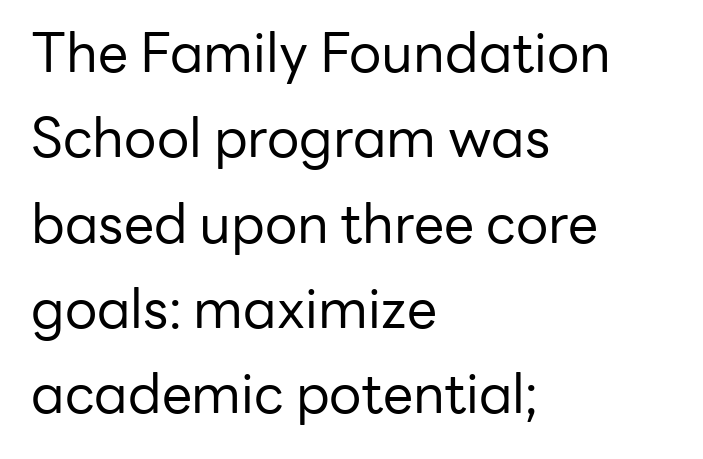
The image shows 54 px regular-weight sans-serif type, upright; set left-aligned, normal line spacing (1.58x), normal letter spacing, not underlined; low stroke contrast and a medium x-height.
